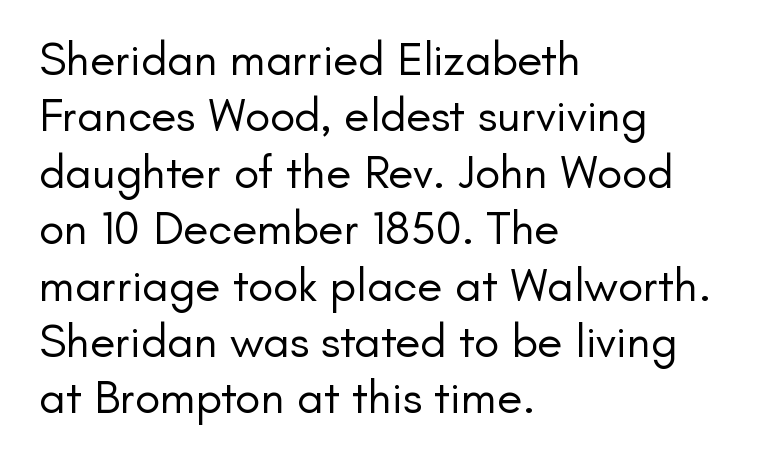
Q: Is the text bold? A: No.
Q: Is the text italic (slanted)? A: No, it is upright.
Q: Is the typeface a serif or a sans-serif typeface? A: Sans-serif.
Q: Is the text underlined? A: No.
Q: How is the paragraph aligned? A: Left-aligned.
Q: Is the spacing between letters normal or unusually wide? A: Normal.
Q: Width (condensed, normal, or wide)? A: Normal.
Q: Stroke contrast? A: Low.
Q: x-height? A: Small.
Q: Monospaced? A: No.
